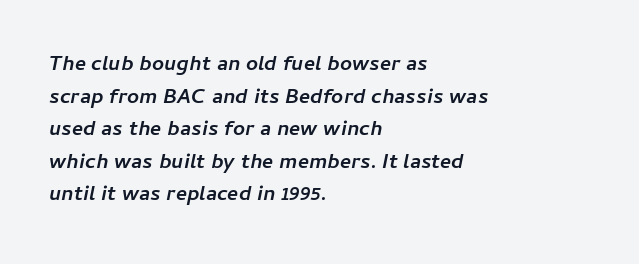
{"italic": "yes", "lean": "right", "slant_degrees": 11, "bold": "yes", "underline": "no", "align": "left", "line_spacing": "normal", "line_spacing_ratio": 1.55, "letter_spacing": "normal", "letter_spacing_em": 0.0, "glyph_px": 21}
